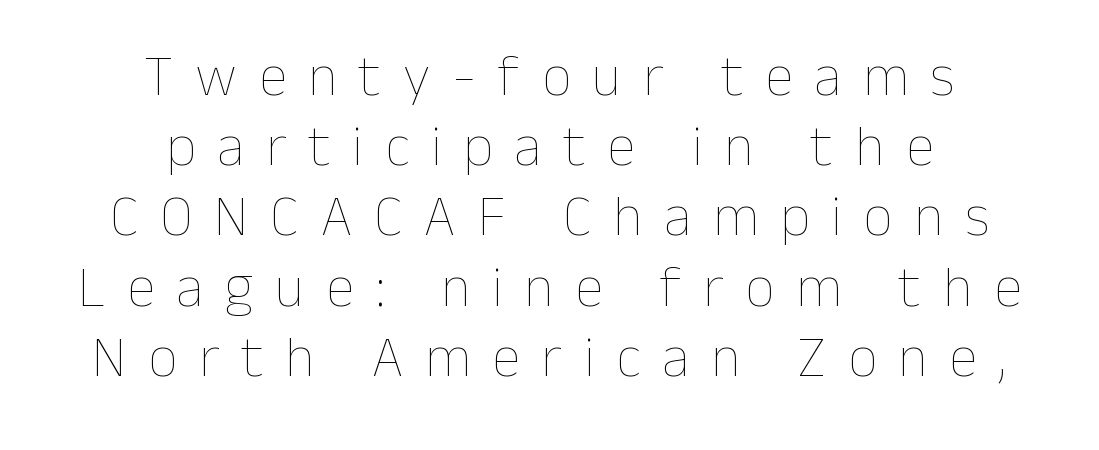
{"italic": "no", "bold": "no", "weight": "thin", "width": "normal", "stroke_contrast": "low", "x_height": "medium", "monospaced": "no", "underline": "no", "align": "center", "line_spacing_ratio": 1.21, "letter_spacing": "wide", "letter_spacing_em": 0.37, "glyph_px": 58}
